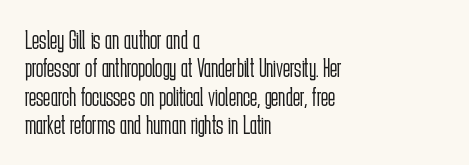
The image shows 27 px text type, upright; set left-aligned, tight line spacing (1.05x), normal letter spacing, not underlined.
